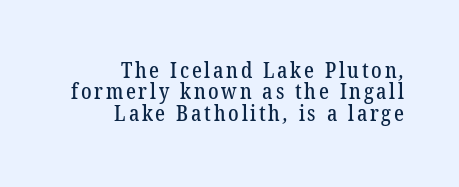
The image shows 21 px text type; set right-aligned, tight line spacing (1.02x), not underlined.
